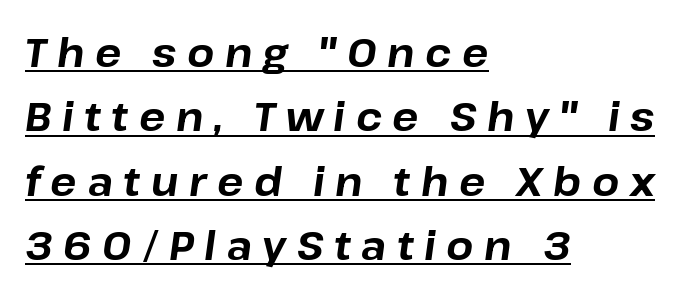
How would I describe the line gaps? Plain and ordinary. Substantial extra tracking has been applied to these lines. Think of a printed novel: that variable character pitch is what you see here. Typographic density is high because the face is bold. The glyphs look as if they've been sheared to an angle. A continuous stroke trails under the words, as in a hyperlink.
